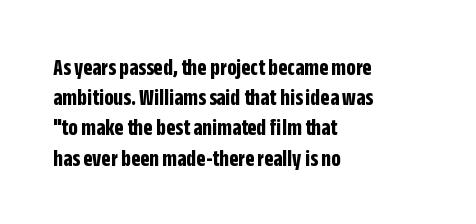
The ragged edge is on the right, which tells us the setting is flush left. The space beneath each line is pristine and unruled. This rendering leaves character spacing at its baseline value. The passage shown stacks its lines at a standard gap. Italic? Not at all — the glyphs are vertical. Emphasis by weight is at full strength: bold.
